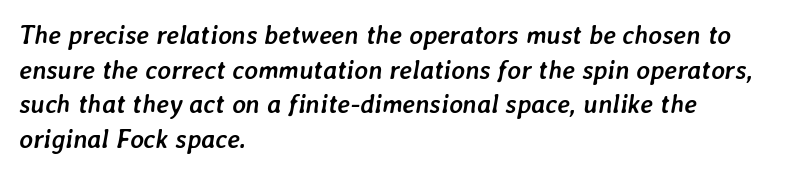
The image shows 26 px bold type, italic (leaning right); set left-aligned, normal line spacing (1.33x), normal letter spacing, not underlined.
